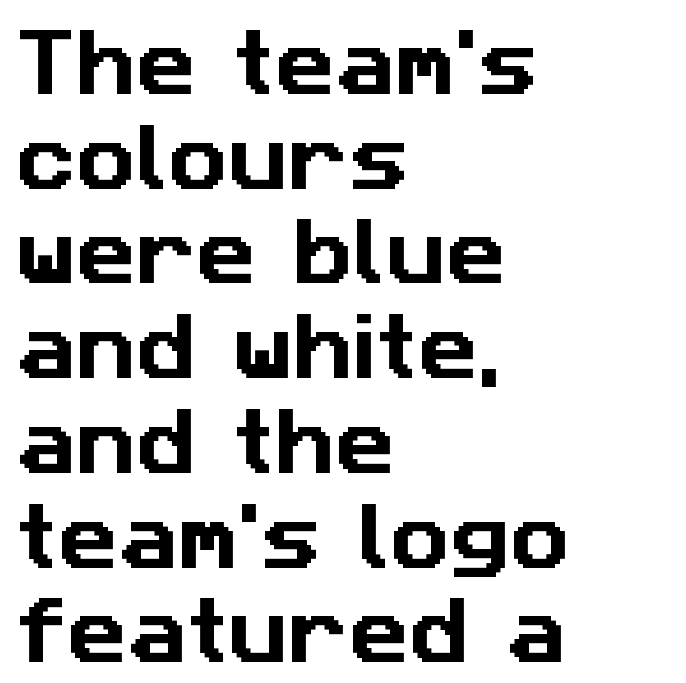
The image shows 74 px sans-serif type; set left-aligned, normal line spacing (1.28x), normal letter spacing, not underlined; low stroke contrast and a medium x-height.
